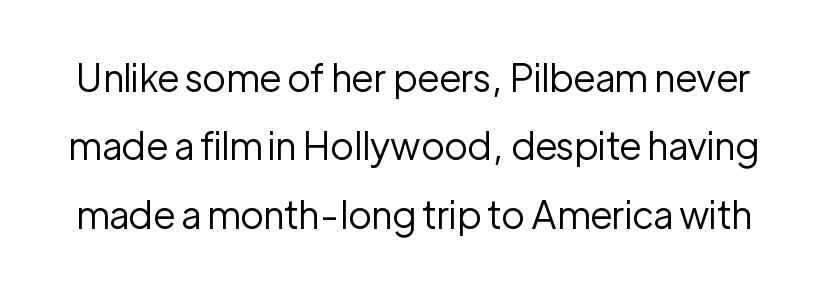
Q: Is the text bold? A: No.
Q: Is the text italic (slanted)? A: No, it is upright.
Q: Is the typeface a serif or a sans-serif typeface? A: Sans-serif.
Q: Is the text underlined? A: No.
Q: Is the spacing between letters normal or unusually wide? A: Normal.
Q: Width (condensed, normal, or wide)? A: Normal.
Q: Stroke contrast? A: Low.
Q: x-height? A: Medium.
Q: Monospaced? A: No.
